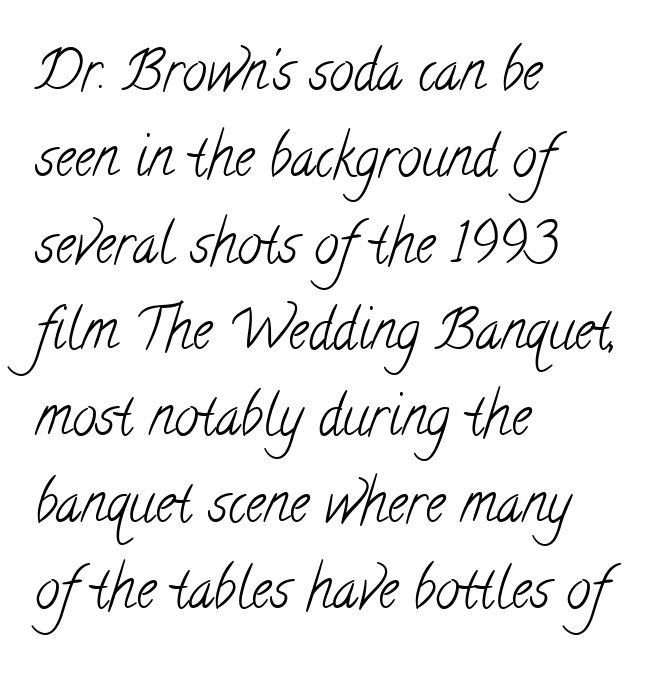
The image shows 55 px light, condensed serif type; set left-aligned, normal line spacing (1.57x), normal letter spacing, not underlined; low stroke contrast and a small x-height.
